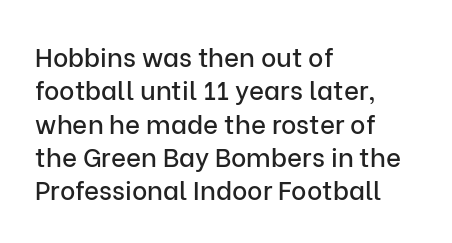
Beneath every word, the page is bare. Evenly set lines give the paragraph a standard silhouette. The compositor pushed each line to the left boundary. Spacing between characters is what you'd get straight out of the box. When letters stand straight like this, we call the style roman or upright.
